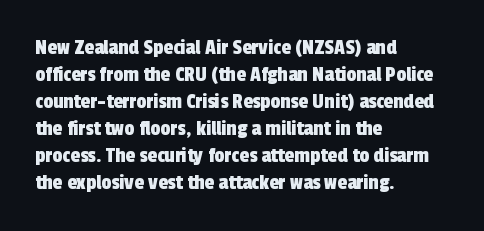
Q: Is the text underlined? A: No.
Q: How is the paragraph aligned? A: Left-aligned.
Q: Is the spacing between letters normal or unusually wide? A: Normal.
